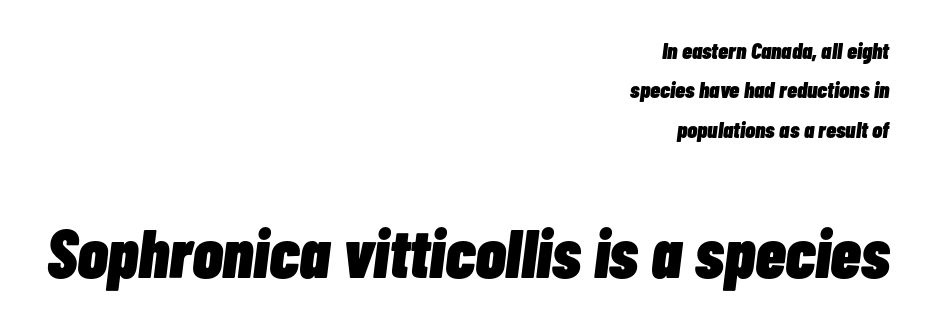
Q: Is the text bold? A: Yes.
Q: Is the text italic (slanted)? A: Yes, it leans right by about 7 degrees.
Q: Is the text underlined? A: No.
Q: How is the paragraph aligned? A: Right-aligned.
Q: Is the spacing between letters normal or unusually wide? A: Normal.
Q: Which block of text is set in a larger size, the first (top) or the second (bottom)? A: The second (bottom) one.
Q: Width (condensed, normal, or wide)? A: Condensed.
Q: Stroke contrast? A: Low.
Q: x-height? A: Medium.
Q: Monospaced? A: No.
